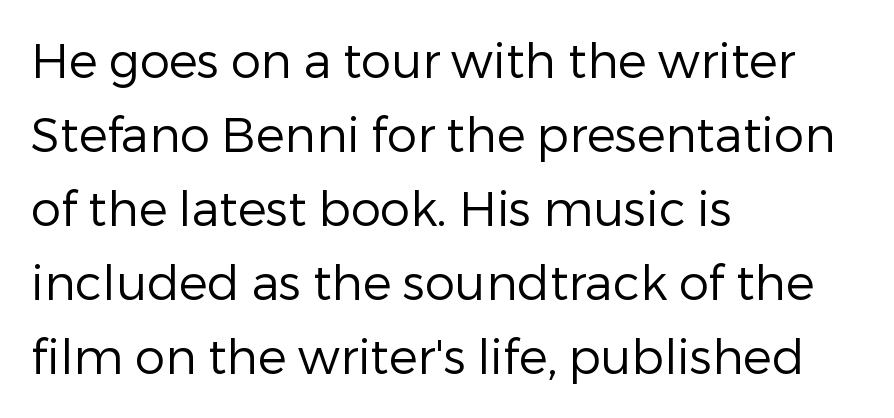
The tracking reads as untouched default to a designer's eye. Notice how descenders clear the ascenders below comfortably — that's standard leading. Upright lettering throughout. Line starts are locked; line ends wander. Serif or sans? Sans — the stroke terminals are bare. Bare-footed words on every line.
